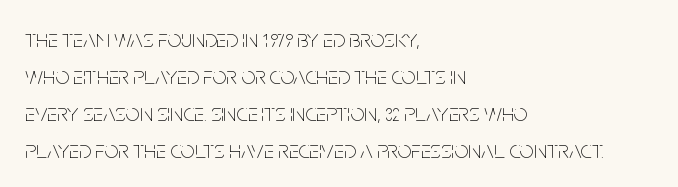
Q: Is the text bold? A: No.
Q: Is the text italic (slanted)? A: No, it is upright.
Q: Is the text underlined? A: No.
Q: How is the paragraph aligned? A: Left-aligned.
Q: Is the spacing between letters normal or unusually wide? A: Normal.
Q: Is the spacing between lines tight, normal or loose? A: Normal.
